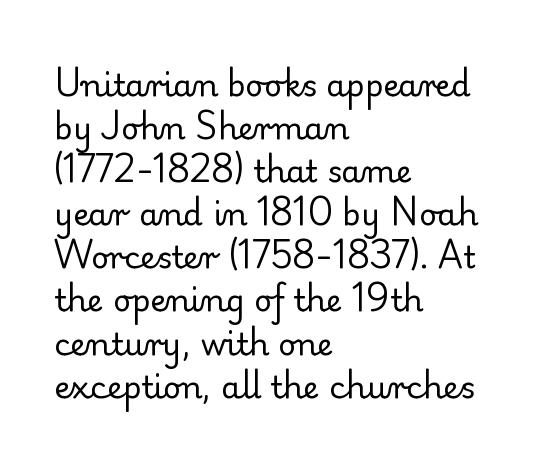
Q: Is the text bold? A: No.
Q: Is the text italic (slanted)? A: No, it is upright.
Q: Is the typeface a serif or a sans-serif typeface? A: Serif.
Q: Is the text underlined? A: No.
Q: How is the paragraph aligned? A: Left-aligned.
Q: Is the spacing between letters normal or unusually wide? A: Normal.
Q: Is the spacing between lines tight, normal or loose? A: Normal.
Q: Width (condensed, normal, or wide)? A: Normal.
Q: Stroke contrast? A: Low.
Q: x-height? A: Small.
Q: Monospaced? A: No.
